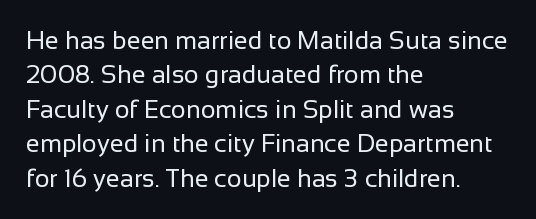
Spacing between characters is what you'd get straight out of the box. The passage shown is not underscored anywhere. The lines in this sample share a left origin and differ only in where they stop. The lines sit at an ordinary, default distance from one another. Is the type heavy? It reads as light-to-regular instead.
